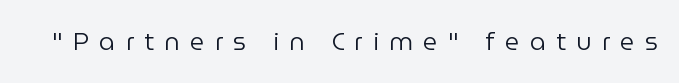
The image shows 25 px text type, upright; set unusually wide letter spacing (+0.41 em), not underlined.
